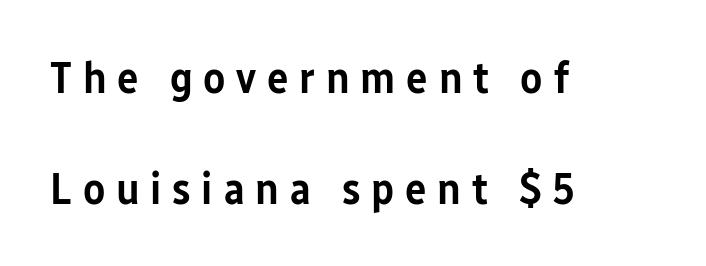
The image shows 45 px semibold, condensed sans-serif type, upright; set left-aligned, loose line spacing (2.46x), unusually wide letter spacing (+0.24 em), not underlined; low stroke contrast and a medium x-height.
